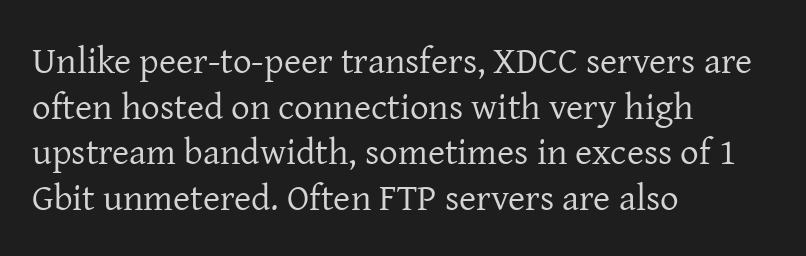
Beneath every word, the page is bare. Stroke terminals: seriffed. Nobody touched the tracking dial on this one. Weight class: somewhere from thin through regular.
